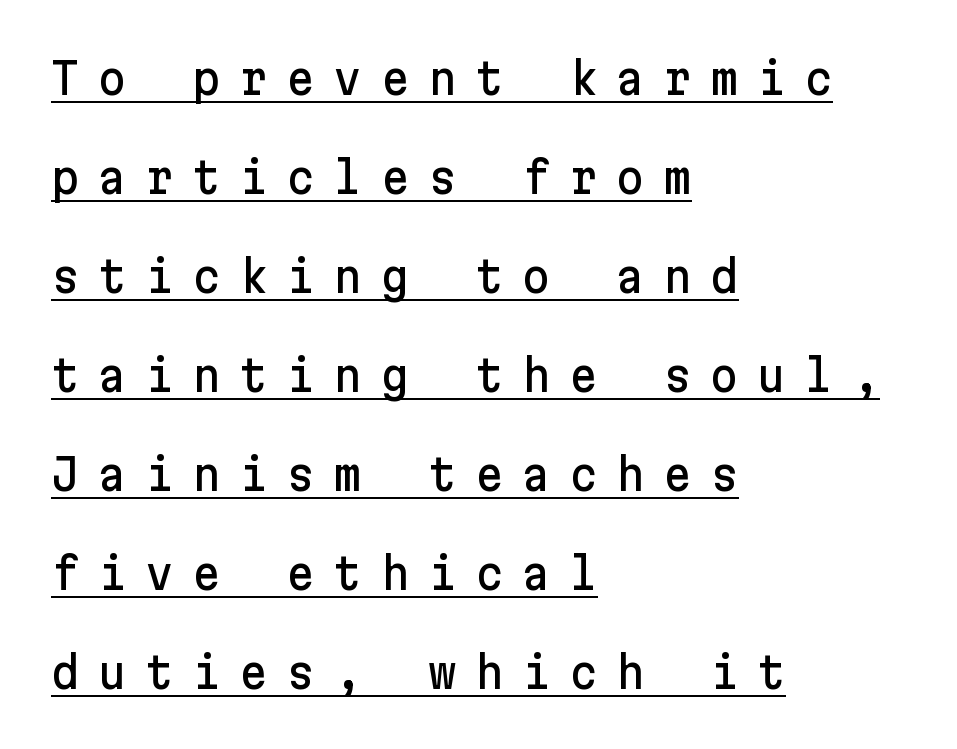
The image shows 44 px sans-serif type, upright; set left-aligned, loose line spacing (2.25x), unusually wide letter spacing (+0.42 em), underlined; low stroke contrast and a medium x-height.
